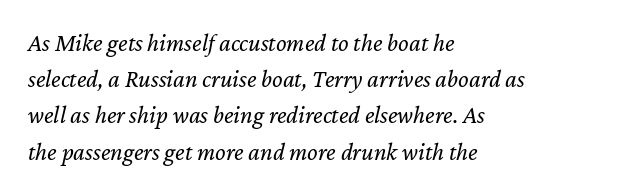
The image shows 25 px text type, italic (leaning right); set left-aligned, normal line spacing (1.45x), normal letter spacing, not underlined.
